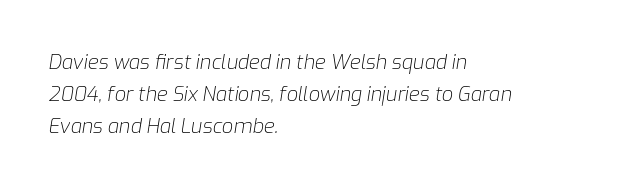
Q: Is the text bold? A: No.
Q: Is the text italic (slanted)? A: Yes, it leans right by about 9 degrees.
Q: Is the text underlined? A: No.
Q: How is the paragraph aligned? A: Left-aligned.
Q: Is the spacing between letters normal or unusually wide? A: Normal.
Q: Is the spacing between lines tight, normal or loose? A: Normal.
